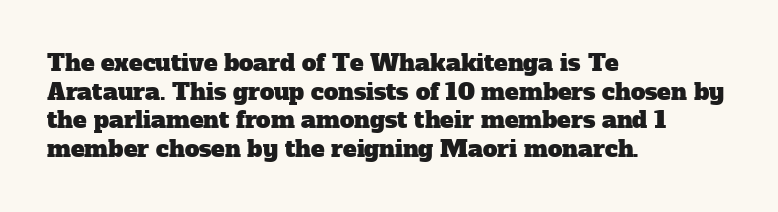
{"underline": "no", "align": "left", "line_spacing_ratio": 1.24, "letter_spacing": "normal", "letter_spacing_em": 0.0, "glyph_px": 23}
